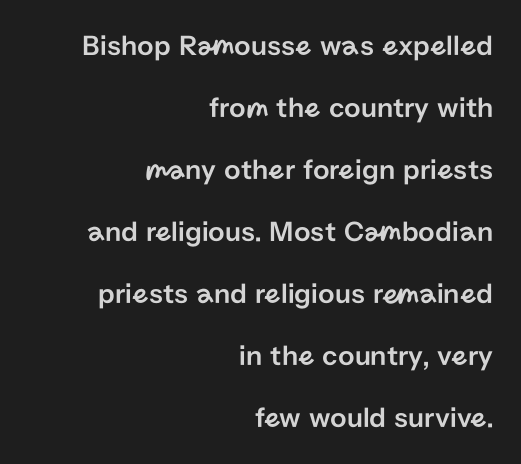
{"serif": "no", "italic": "no", "width": "normal", "stroke_contrast": "low", "x_height": "medium", "monospaced": "no", "underline": "no", "align": "right", "line_spacing": "loose", "line_spacing_ratio": 2.14, "letter_spacing": "normal", "letter_spacing_em": 0.0, "glyph_px": 29}
